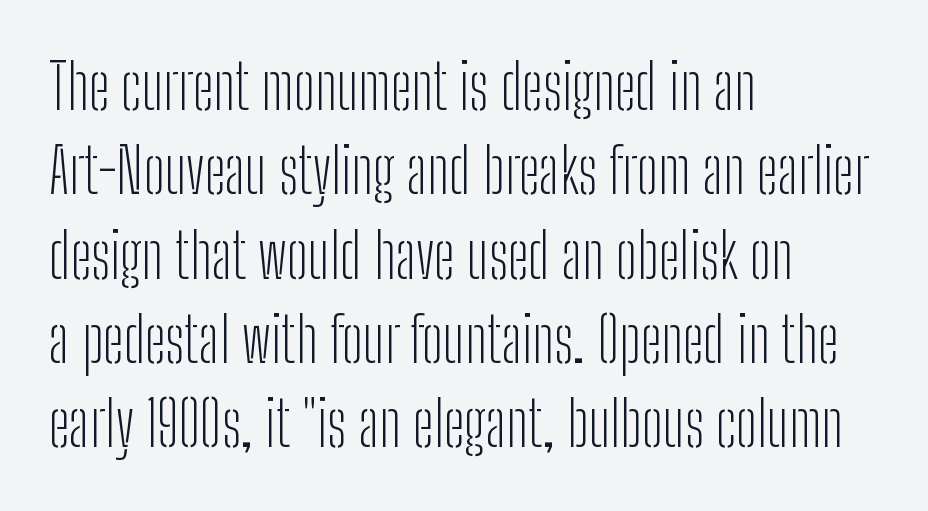
{"serif": "no", "italic": "no", "bold": "no", "weight": "light", "width": "condensed", "stroke_contrast": "low", "x_height": "medium", "monospaced": "no", "underline": "no", "align": "left", "line_spacing": "normal", "line_spacing_ratio": 1.36, "letter_spacing": "normal", "letter_spacing_em": 0.0, "glyph_px": 62}
